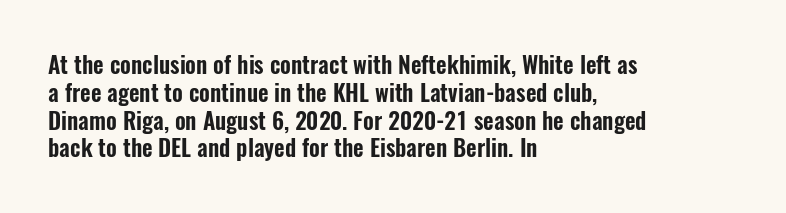
{"italic": "no", "underline": "no", "align": "left", "line_spacing_ratio": 1.21, "letter_spacing": "normal", "letter_spacing_em": 0.0, "glyph_px": 23}
